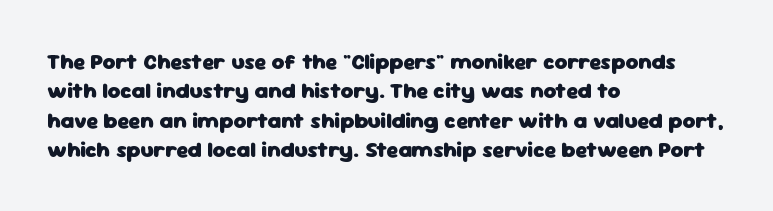
The image shows 22 px bold type, upright; set left-aligned, normal line spacing (1.33x), normal letter spacing, not underlined.
